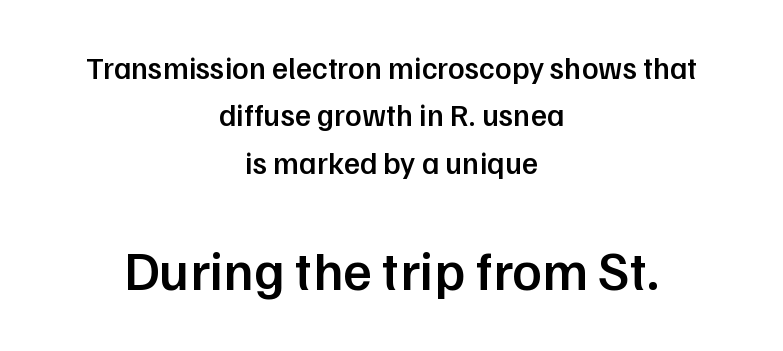
{"serif": "no", "italic": "no", "bold": "semi", "weight": "semibold", "width": "normal", "stroke_contrast": "low", "x_height": "medium", "monospaced": "no", "underline": "no", "align": "center", "line_spacing": "normal", "line_spacing_ratio": 1.53, "letter_spacing": "normal", "letter_spacing_em": 0.0, "larger_block": "second", "size_ratio": 1.77, "glyph_px": 55}
